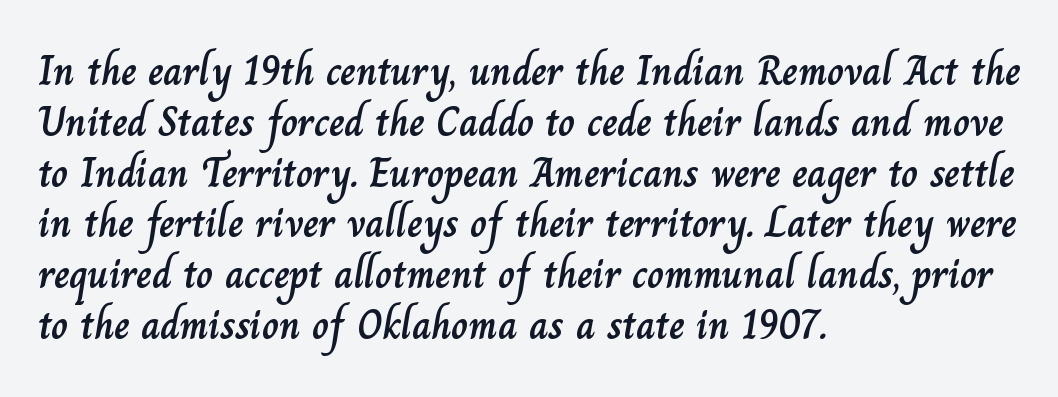
{"width": "normal", "stroke_contrast": "low", "x_height": "small", "monospaced": "no", "underline": "no", "align": "left", "line_spacing_ratio": 1.21, "letter_spacing": "normal", "letter_spacing_em": 0.0, "glyph_px": 42}
